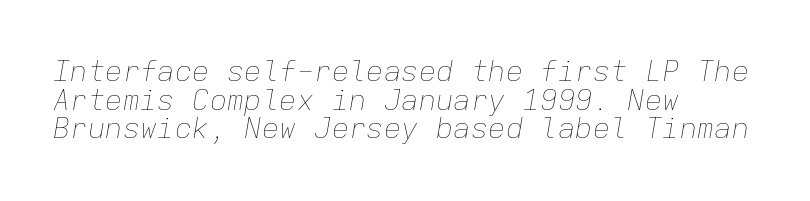
The image shows 29 px thin type, italic (leaning right), monospaced; set left-aligned, tight line spacing (0.99x), normal letter spacing, not underlined; low stroke contrast and a medium x-height.
